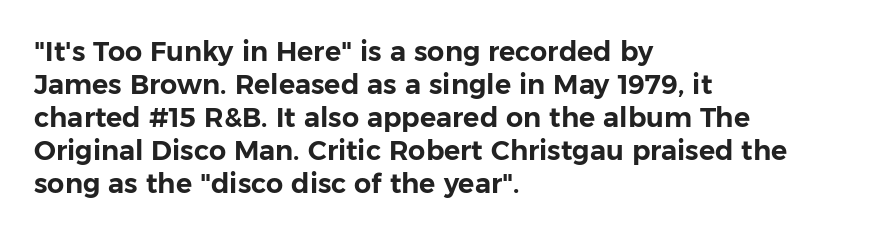
Q: Is the text italic (slanted)? A: No, it is upright.
Q: Is the text underlined? A: No.
Q: How is the paragraph aligned? A: Left-aligned.
Q: Is the spacing between letters normal or unusually wide? A: Normal.
